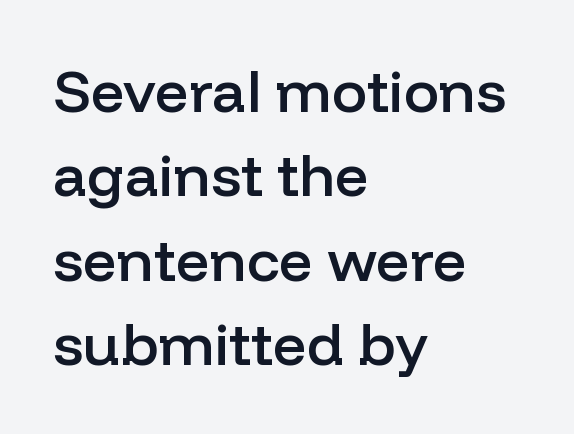
The type is set solid horizontally, with unmodified tracking. Posture: straight, roman, zero tilt. Its strokes are somewhat broadened, the hallmark of semibold type. This sample uses a sans-serif face. The rendering anchors every line to the left-hand side. The glyphs are unaccompanied by any horizontal stroke below them.
